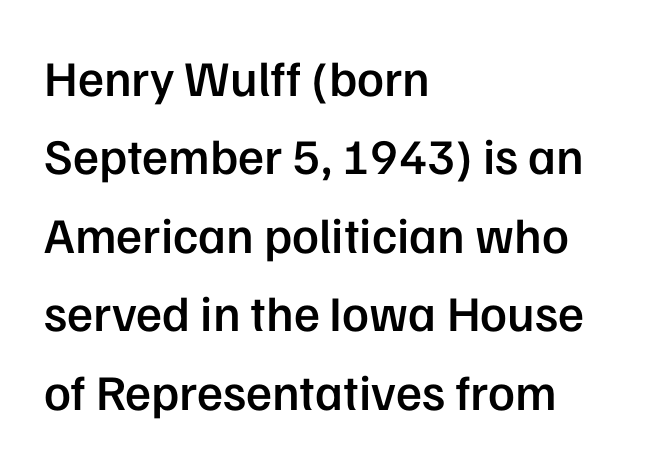
Q: Is the text bold? A: Semi-bold.
Q: Is the text italic (slanted)? A: No, it is upright.
Q: Is the typeface a serif or a sans-serif typeface? A: Sans-serif.
Q: Is the text underlined? A: No.
Q: How is the paragraph aligned? A: Left-aligned.
Q: Is the spacing between letters normal or unusually wide? A: Normal.
Q: Is the spacing between lines tight, normal or loose? A: Normal.
Q: Width (condensed, normal, or wide)? A: Normal.
Q: Stroke contrast? A: Low.
Q: x-height? A: Medium.
Q: Monospaced? A: No.
